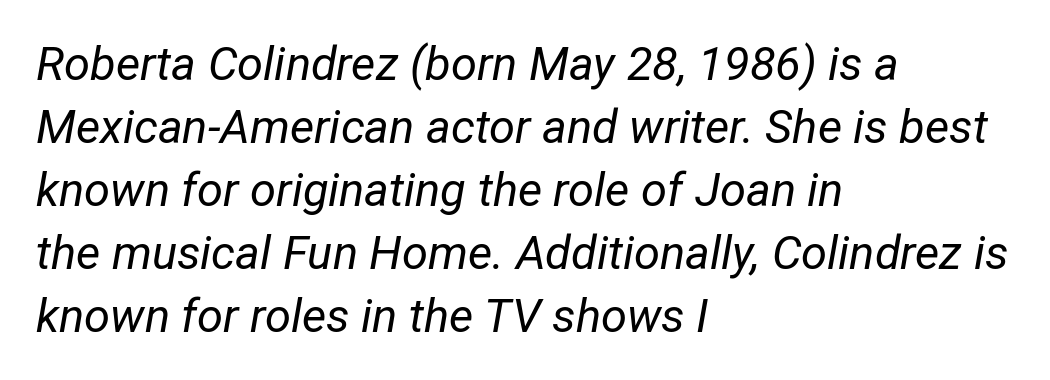
Q: Is the text bold? A: No.
Q: Is the text italic (slanted)? A: Yes, it leans right by about 12 degrees.
Q: Is the text underlined? A: No.
Q: How is the paragraph aligned? A: Left-aligned.
Q: Is the spacing between letters normal or unusually wide? A: Normal.
Q: Is the spacing between lines tight, normal or loose? A: Normal.
Q: Width (condensed, normal, or wide)? A: Condensed.
Q: Stroke contrast? A: Low.
Q: x-height? A: Medium.
Q: Monospaced? A: No.
